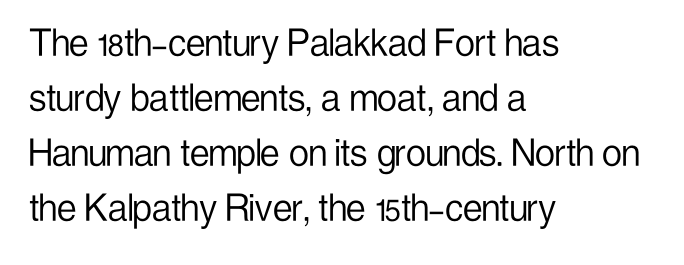
Caption: face not bold, strokes unweighted. The face used here is proportionally spaced, like ordinary book or web type. Students, observe: this is what conventionally led text looks like. Type style note: lacks serifs. Each word holds together tightly as a unit, with standard inter-letter gaps.
